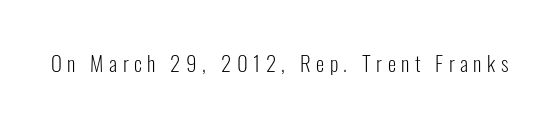
Q: Is the text bold? A: No.
Q: Is the text italic (slanted)? A: No, it is upright.
Q: Is the text underlined? A: No.
Q: Is the spacing between letters normal or unusually wide? A: Unusually wide.
